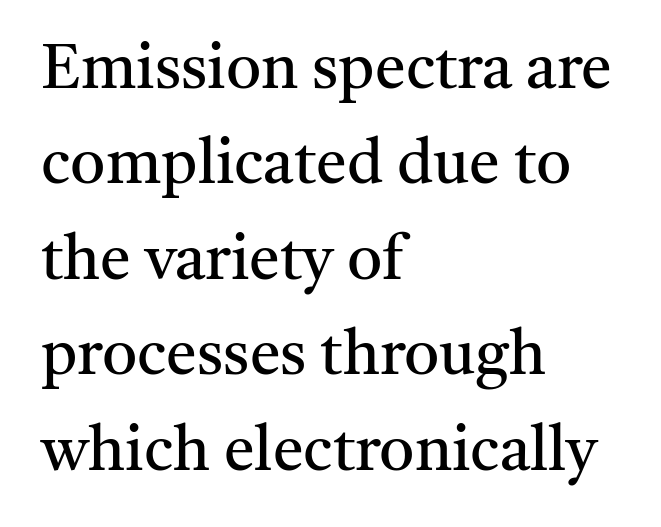
Q: Is the text bold? A: No.
Q: Is the text italic (slanted)? A: No, it is upright.
Q: Is the typeface a serif or a sans-serif typeface? A: Serif.
Q: Is the text underlined? A: No.
Q: How is the paragraph aligned? A: Left-aligned.
Q: Is the spacing between letters normal or unusually wide? A: Normal.
Q: Is the spacing between lines tight, normal or loose? A: Normal.
Q: Width (condensed, normal, or wide)? A: Normal.
Q: Stroke contrast? A: Medium.
Q: x-height? A: Medium.
Q: Monospaced? A: No.
